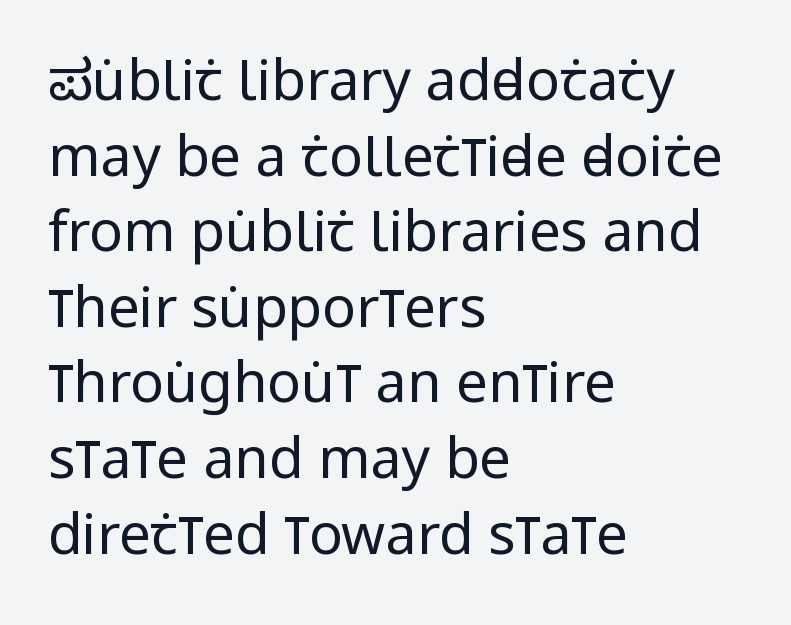
Q: Is the text bold? A: No.
Q: Is the text italic (slanted)? A: No, it is upright.
Q: Is the typeface a serif or a sans-serif typeface? A: Sans-serif.
Q: Is the text underlined? A: No.
Q: How is the paragraph aligned? A: Left-aligned.
Q: Is the spacing between letters normal or unusually wide? A: Normal.
Q: Is the spacing between lines tight, normal or loose? A: Normal.
Q: Width (condensed, normal, or wide)? A: Condensed.
Q: Stroke contrast? A: Low.
Q: x-height? A: Large.
Q: Monospaced? A: No.
